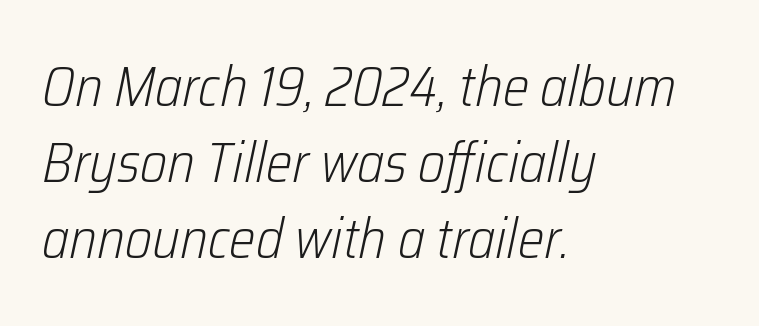
The image shows 56 px light, condensed type, italic (leaning right); set left-aligned, normal line spacing (1.36x), normal letter spacing, not underlined; low stroke contrast and a medium x-height.
